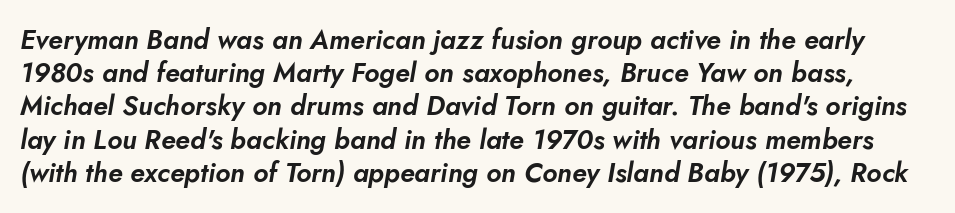
There's an unmistakable incline to the writing here. Lines of text with bare space underneath. How are the letters spaced? Ordinarily, with no added tracking.
